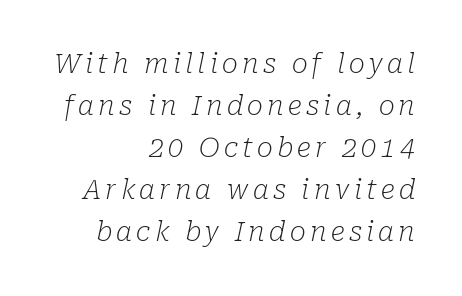
Q: Is the text bold? A: No.
Q: Is the text italic (slanted)? A: Yes, it leans right by about 10 degrees.
Q: Is the text underlined? A: No.
Q: How is the paragraph aligned? A: Right-aligned.
Q: Is the spacing between lines tight, normal or loose? A: Normal.
